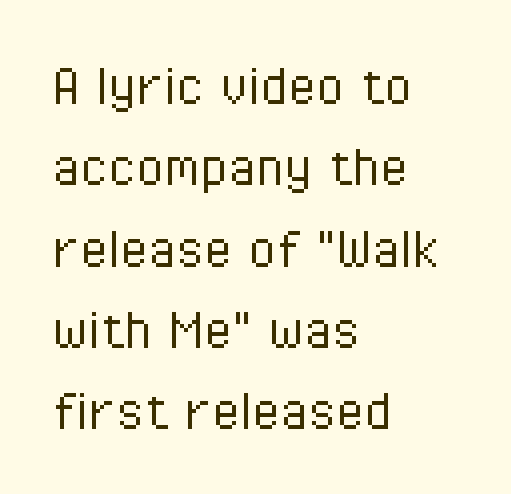
Q: Is the text bold? A: No.
Q: Is the text italic (slanted)? A: No, it is upright.
Q: Is the typeface a serif or a sans-serif typeface? A: Sans-serif.
Q: Is the text underlined? A: No.
Q: How is the paragraph aligned? A: Left-aligned.
Q: Is the spacing between letters normal or unusually wide? A: Normal.
Q: Is the spacing between lines tight, normal or loose? A: Normal.
Q: Width (condensed, normal, or wide)? A: Condensed.
Q: Stroke contrast? A: Low.
Q: x-height? A: Medium.
Q: Monospaced? A: No.
